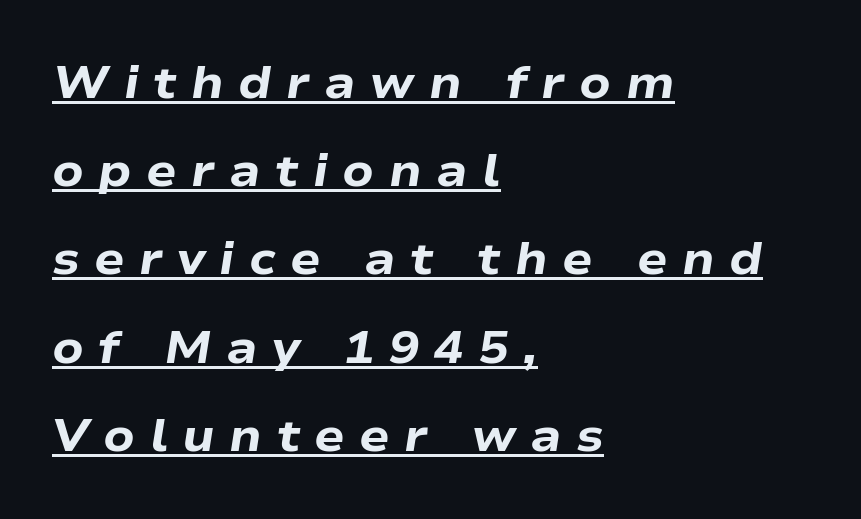
How are the letters spaced? Widely, with obvious added tracking. Is this a fixed-width face? No — the glyphs have proportional, varying widths. You'd pick this weight for a headline — it's a proper bold. One-word summary of the alignment: left. The rendering uses the underline text-decoration.
